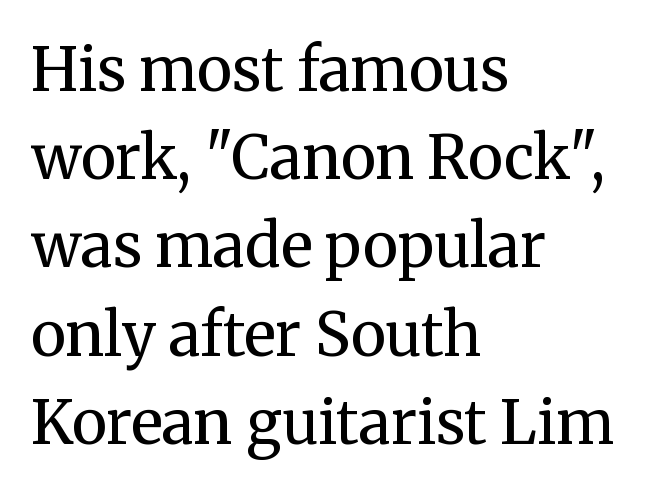
Q: Is the text bold? A: No.
Q: Is the text italic (slanted)? A: No, it is upright.
Q: Is the typeface a serif or a sans-serif typeface? A: Serif.
Q: Is the text underlined? A: No.
Q: How is the paragraph aligned? A: Left-aligned.
Q: Is the spacing between letters normal or unusually wide? A: Normal.
Q: Is the spacing between lines tight, normal or loose? A: Normal.
Q: Width (condensed, normal, or wide)? A: Normal.
Q: Stroke contrast? A: Medium.
Q: x-height? A: Medium.
Q: Monospaced? A: No.
